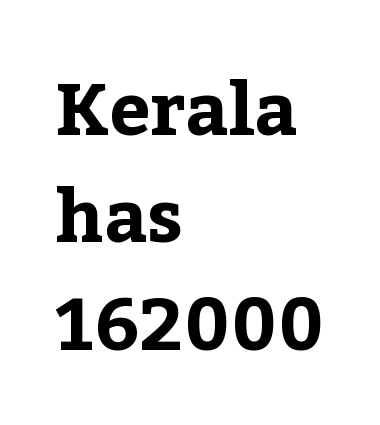
Q: Is the text bold? A: Yes.
Q: Is the text italic (slanted)? A: No, it is upright.
Q: Is the typeface a serif or a sans-serif typeface? A: Serif.
Q: Is the text underlined? A: No.
Q: How is the paragraph aligned? A: Left-aligned.
Q: Is the spacing between letters normal or unusually wide? A: Normal.
Q: Is the spacing between lines tight, normal or loose? A: Normal.
Q: Width (condensed, normal, or wide)? A: Normal.
Q: Stroke contrast? A: Low.
Q: x-height? A: Medium.
Q: Monospaced? A: No.
